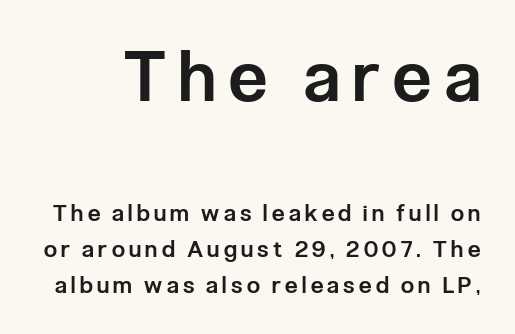
Q: Is the text bold? A: Semi-bold.
Q: Is the text italic (slanted)? A: No, it is upright.
Q: Is the typeface a serif or a sans-serif typeface? A: Sans-serif.
Q: Is the text underlined? A: No.
Q: Is the spacing between lines tight, normal or loose? A: Normal.
Q: Which block of text is set in a larger size, the first (top) or the second (bottom)? A: The first (top) one.
Q: Width (condensed, normal, or wide)? A: Condensed.
Q: Stroke contrast? A: Low.
Q: x-height? A: Medium.
Q: Monospaced? A: No.
